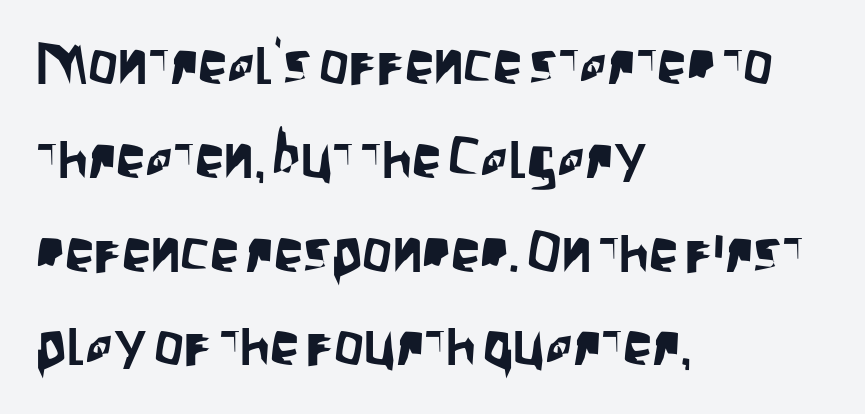
Where is the straight margin? On the left. This is sans-serif lettering, the kind often seen on screens and signage. Is there any slant? The stems are plumb. Is this a fixed-width face? No — the glyphs have proportional, varying widths. The area under the type is left untouched. Each word holds together tightly as a unit, with standard inter-letter gaps.
